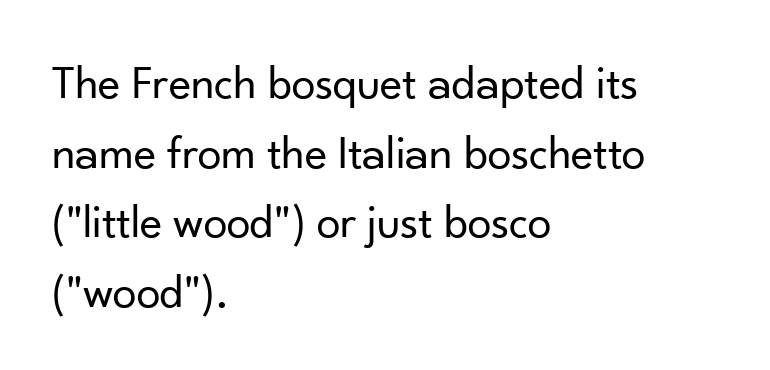
The image shows 48 px regular-weight sans-serif type, upright; set left-aligned, normal line spacing (1.45x), normal letter spacing, not underlined; low stroke contrast and a small x-height.
